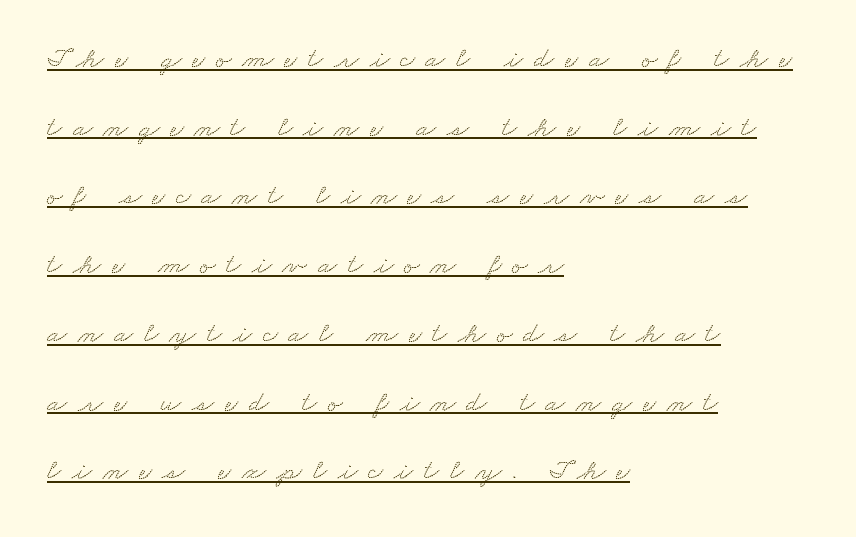
Loosely led — the rows are spread out. One-word summary of the alignment: left. The letterforms stand isolated, each surrounded by extra space. Small tapered or slab feet sit at the stroke ends, so this counts as serif. Here the designer chose a conventional face with non-uniform glyph widths. Is there an underline? Yes — a line sits under the letters.
